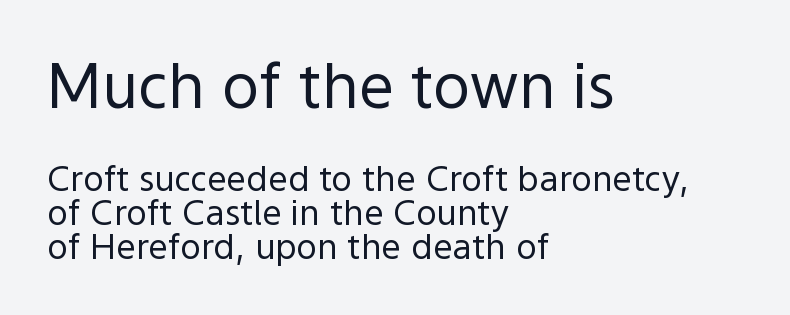
The image shows 62 px regular-weight sans-serif type, upright; set left-aligned, tight line spacing (0.97x), normal letter spacing, not underlined; the first (top) block is 1.77x larger; a medium x-height.
